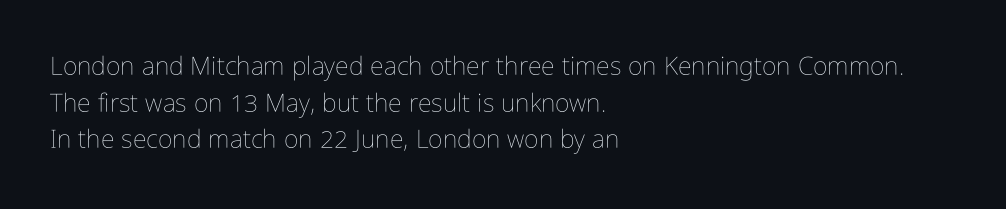
{"italic": "no", "bold": "no", "underline": "no", "align": "left", "line_spacing": "normal", "line_spacing_ratio": 1.47, "letter_spacing": "normal", "letter_spacing_em": 0.0, "glyph_px": 25}
